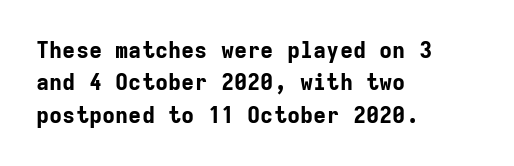
{"italic": "no", "bold": "yes", "underline": "no", "align": "left", "line_spacing": "normal", "line_spacing_ratio": 1.47, "letter_spacing": "normal", "letter_spacing_em": 0.0, "glyph_px": 22}
